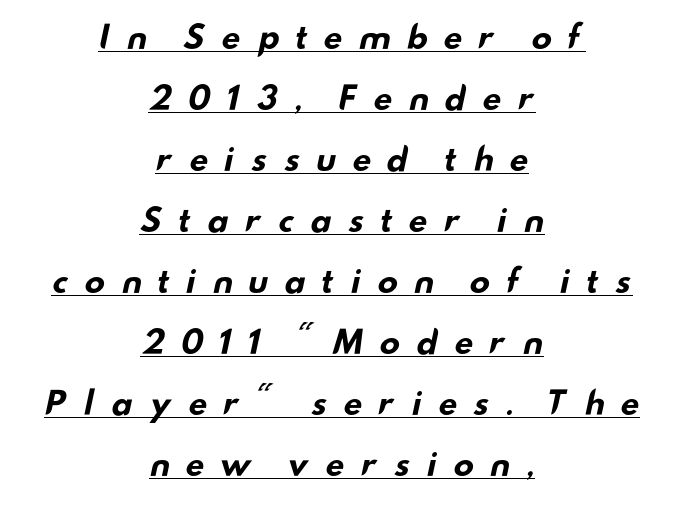
{"serif": "no", "bold": "yes", "weight": "bold", "width": "wide", "stroke_contrast": "low", "x_height": "small", "monospaced": "no", "underline": "yes", "align": "center", "line_spacing": "loose", "line_spacing_ratio": 1.97, "letter_spacing": "wide", "letter_spacing_em": 0.47, "glyph_px": 31}
